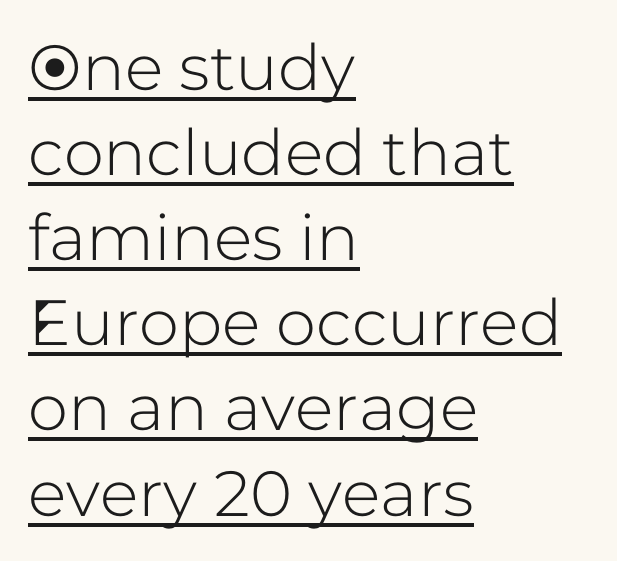
The lettering stays uniformly vertical, giving the passage a roman look. Proportional: the letters do not fall into vertical columns. Notice how descenders clear the ascenders below comfortably — that's standard leading. Horizontal alignment here is leftward, the default for most running prose. Between one letter and the next there's only the usual sliver of space.
